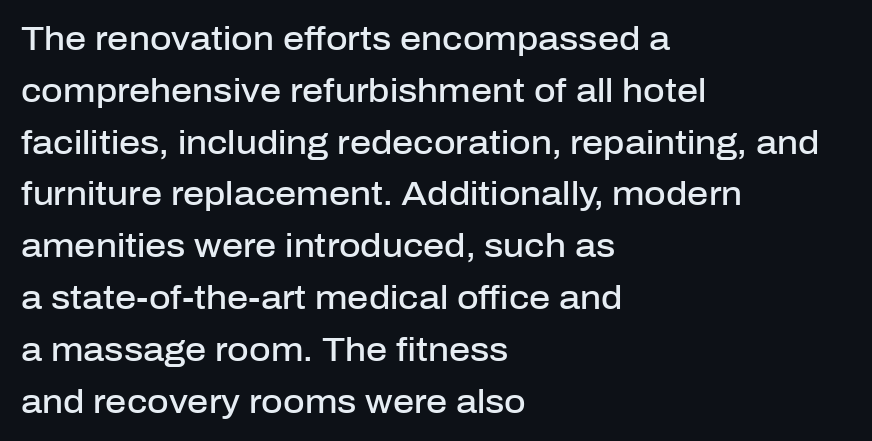
Q: Is the text bold? A: Semi-bold.
Q: Is the text italic (slanted)? A: No, it is upright.
Q: Is the typeface a serif or a sans-serif typeface? A: Sans-serif.
Q: Is the text underlined? A: No.
Q: How is the paragraph aligned? A: Left-aligned.
Q: Is the spacing between letters normal or unusually wide? A: Normal.
Q: Is the spacing between lines tight, normal or loose? A: Normal.
Q: Width (condensed, normal, or wide)? A: Normal.
Q: Stroke contrast? A: Low.
Q: x-height? A: Medium.
Q: Monospaced? A: No.
